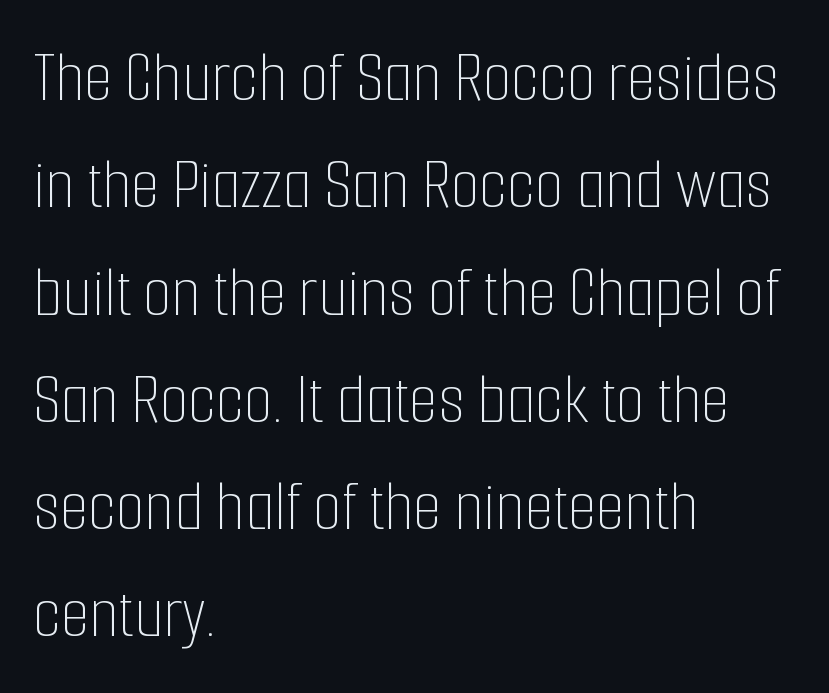
The image shows 74 px thin, condensed type, upright; set left-aligned, normal line spacing (1.45x), normal letter spacing, not underlined; low stroke contrast and a medium x-height.
